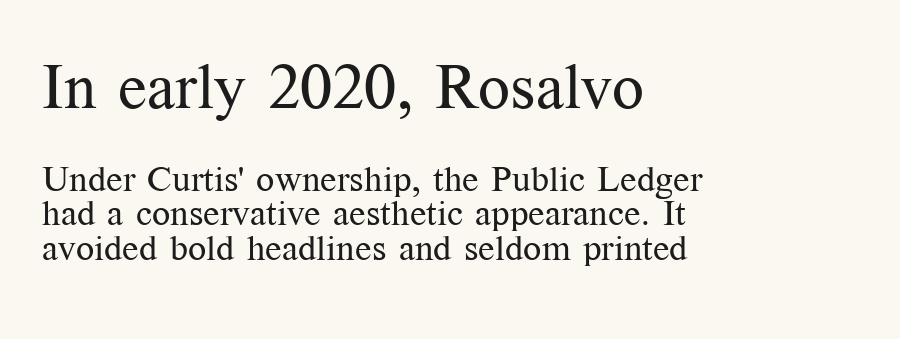
The image shows 63 px regular-weight serif type, upright; set left-aligned, tight line spacing (0.96x), normal letter spacing, not underlined; the first (top) block is 1.75x larger; medium stroke contrast and a medium x-height.
